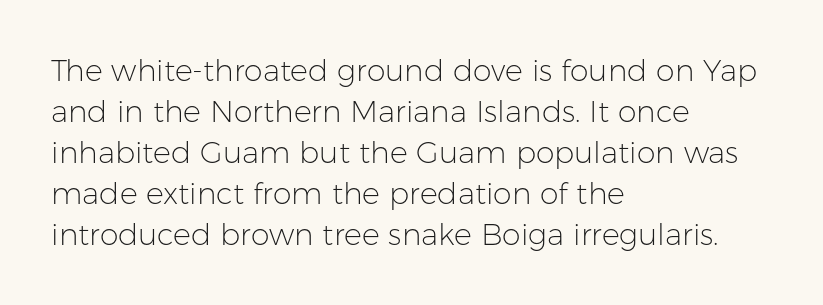
{"serif": "no", "italic": "no", "bold": "no", "weight": "light", "width": "normal", "stroke_contrast": "low", "x_height": "medium", "monospaced": "no", "underline": "no", "align": "left", "line_spacing": "normal", "line_spacing_ratio": 1.37, "letter_spacing": "normal", "letter_spacing_em": 0.0, "glyph_px": 30}
